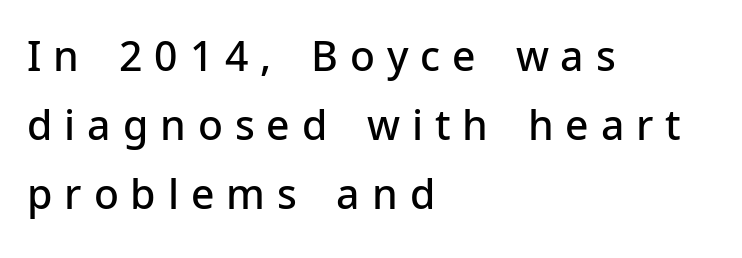
Q: Is the text bold? A: Semi-bold.
Q: Is the text italic (slanted)? A: No, it is upright.
Q: Is the typeface a serif or a sans-serif typeface? A: Sans-serif.
Q: Is the text underlined? A: No.
Q: How is the paragraph aligned? A: Left-aligned.
Q: Is the spacing between letters normal or unusually wide? A: Unusually wide.
Q: Is the spacing between lines tight, normal or loose? A: Normal.
Q: Width (condensed, normal, or wide)? A: Normal.
Q: Stroke contrast? A: Low.
Q: x-height? A: Medium.
Q: Monospaced? A: No.
